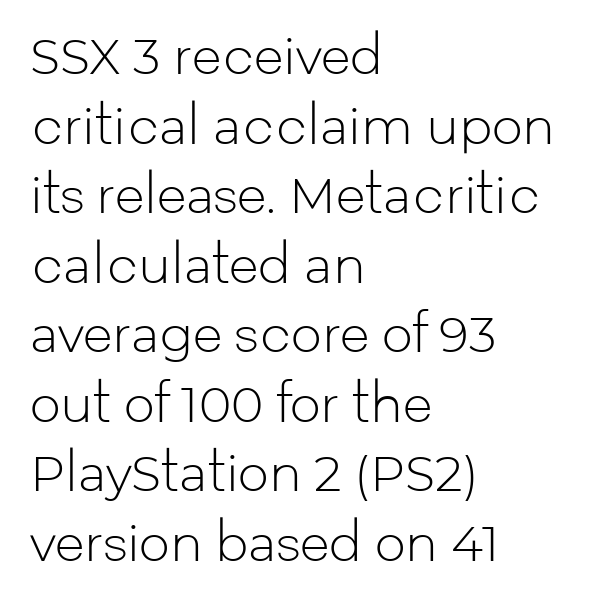
{"serif": "no", "italic": "no", "bold": "no", "weight": "light", "width": "normal", "stroke_contrast": "low", "x_height": "medium", "monospaced": "no", "underline": "no", "align": "left", "line_spacing": "normal", "line_spacing_ratio": 1.42, "letter_spacing": "normal", "letter_spacing_em": 0.0, "glyph_px": 49}
